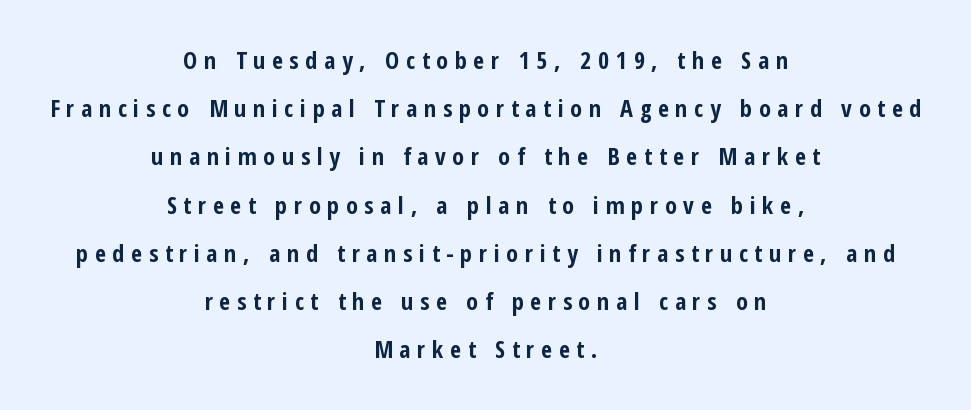
The image shows 24 px bold type, upright; set centered, loose line spacing (2.01x), unusually wide letter spacing (+0.28 em), not underlined.
